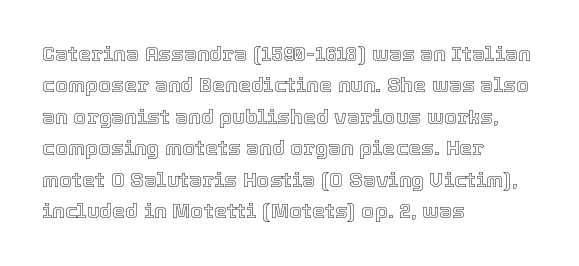
Unmarked baselines from the first word to the last. Every character sits straight up, as roman type does. The lines in this sample share a left origin and differ only in where they stop. Summary of vertical rhythm: regular, with standard interline spacing. Inter-character spacing is left at the font's built-in metrics.
